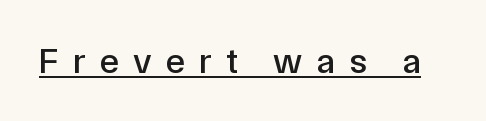
The image shows 36 px sans-serif type, upright; set unusually wide letter spacing (+0.39 em), underlined; low stroke contrast and a medium x-height.
